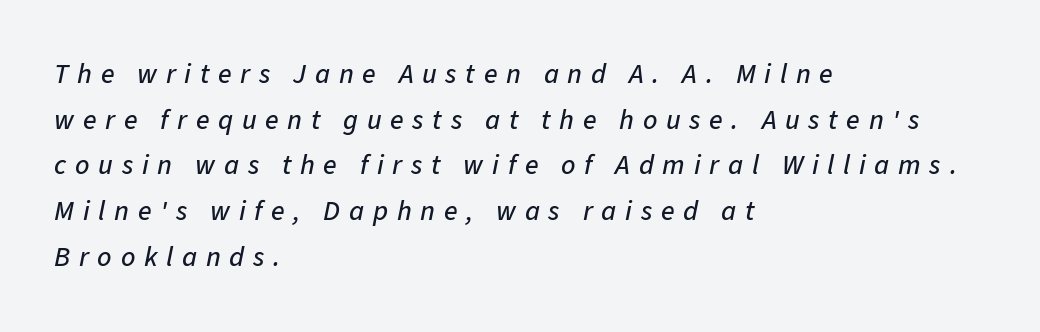
{"italic": "yes", "lean": "right", "slant_degrees": 11, "width": "normal", "stroke_contrast": "low", "x_height": "medium", "monospaced": "no", "underline": "no", "align": "left", "line_spacing": "normal", "line_spacing_ratio": 1.63, "letter_spacing": "wide", "letter_spacing_em": 0.31, "glyph_px": 28}
